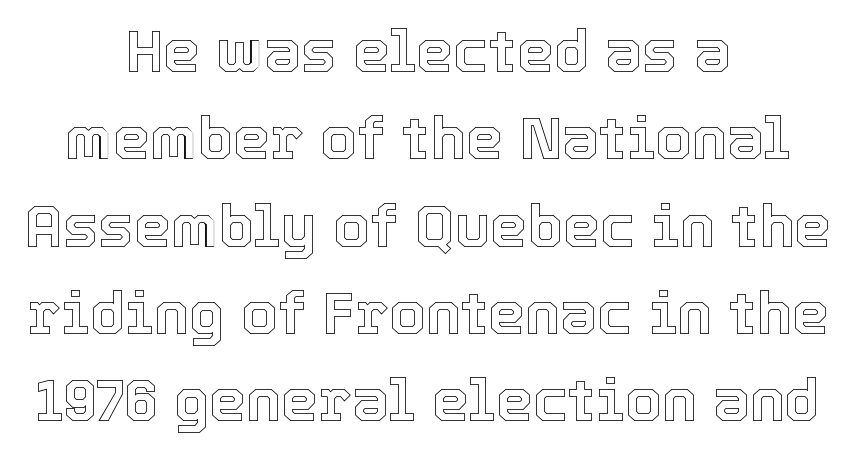
Q: Is the text italic (slanted)? A: No, it is upright.
Q: Is the text underlined? A: No.
Q: How is the paragraph aligned? A: Centered.
Q: Is the spacing between letters normal or unusually wide? A: Normal.
Q: Is the spacing between lines tight, normal or loose? A: Normal.
Q: Width (condensed, normal, or wide)? A: Normal.
Q: x-height? A: Medium.
Q: Monospaced? A: No.
